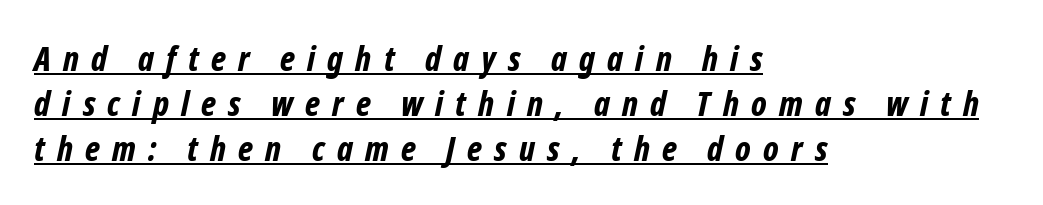
{"italic": "yes", "lean": "right", "slant_degrees": 12, "bold": "yes", "weight": "bold", "width": "condensed", "stroke_contrast": "low", "x_height": "medium", "monospaced": "no", "underline": "yes", "align": "left", "line_spacing": "normal", "line_spacing_ratio": 1.32, "letter_spacing": "wide", "letter_spacing_em": 0.36, "glyph_px": 34}
